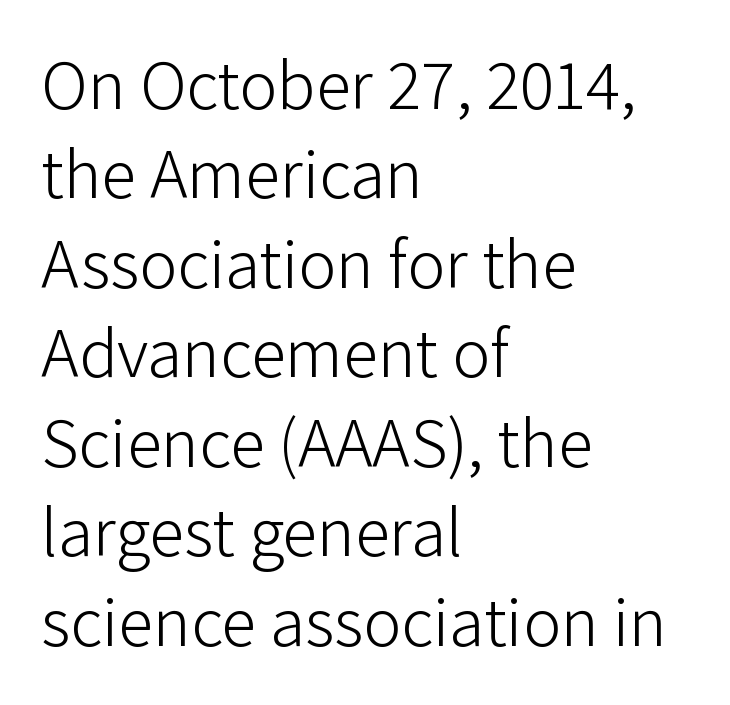
Q: Is the text bold? A: No.
Q: Is the text italic (slanted)? A: No, it is upright.
Q: Is the typeface a serif or a sans-serif typeface? A: Sans-serif.
Q: Is the text underlined? A: No.
Q: How is the paragraph aligned? A: Left-aligned.
Q: Is the spacing between letters normal or unusually wide? A: Normal.
Q: Is the spacing between lines tight, normal or loose? A: Normal.
Q: Width (condensed, normal, or wide)? A: Normal.
Q: Stroke contrast? A: Low.
Q: x-height? A: Medium.
Q: Monospaced? A: No.
